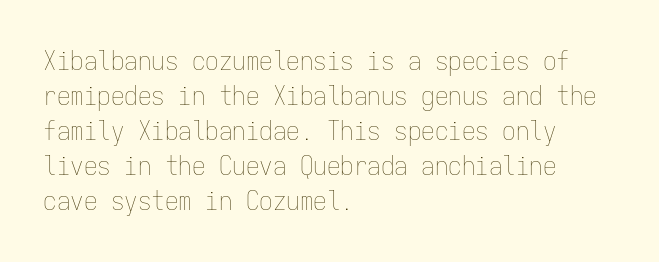
Style check: upright. Plain, unruled lines of type. The paragraph has a hard left edge and a soft right edge. This rendering leaves character spacing at its baseline value. A typesetter would call this leading conventional body-copy spacing. These glyphs show unthickened strokes, regular width or finer.
